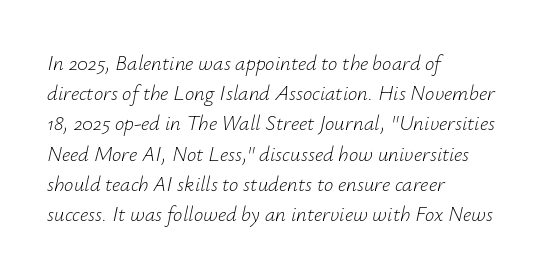
The image shows 21 px text type, italic (leaning right); set left-aligned, normal line spacing (1.44x), normal letter spacing, not underlined.
